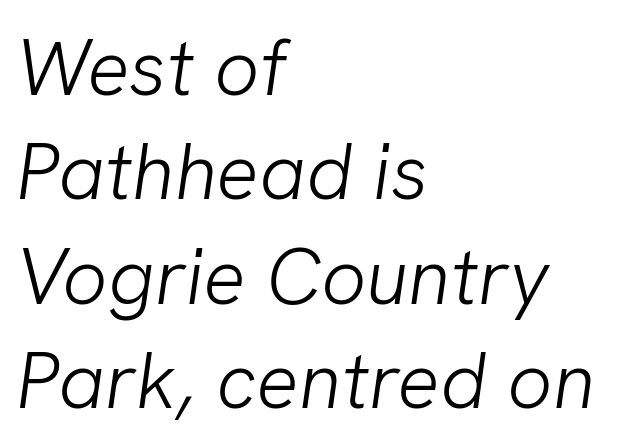
The image shows 79 px light sans-serif type; set left-aligned, normal line spacing (1.32x), normal letter spacing, not underlined; low stroke contrast and a medium x-height.
